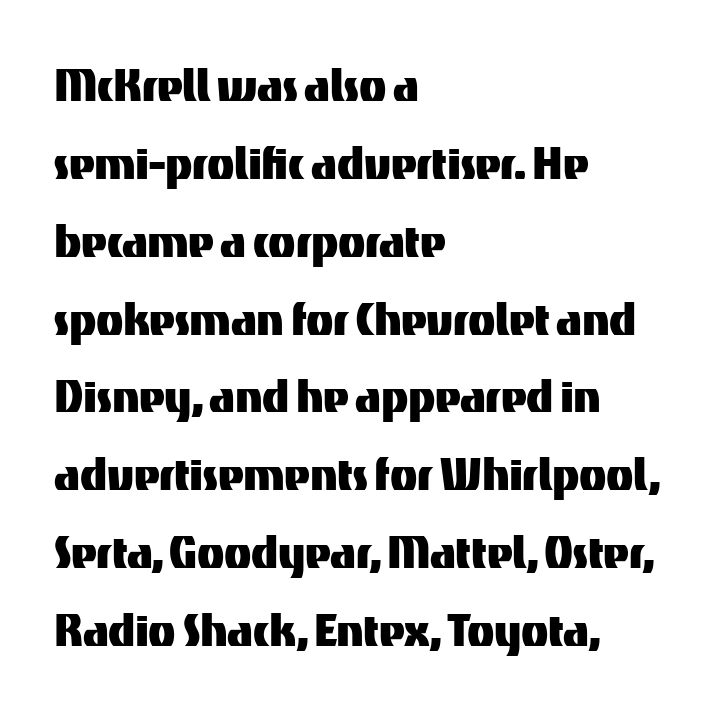
The image shows 56 px sans-serif type, upright; set left-aligned, normal line spacing (1.39x), normal letter spacing, not underlined; medium stroke contrast and a medium x-height.
